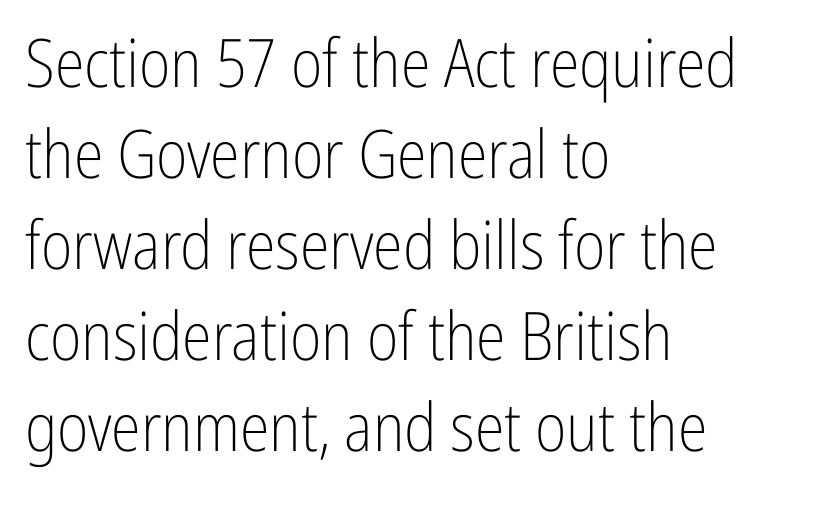
The image shows 67 px light, condensed sans-serif type, upright; set left-aligned, normal line spacing (1.36x), normal letter spacing, not underlined; low stroke contrast and a medium x-height.
